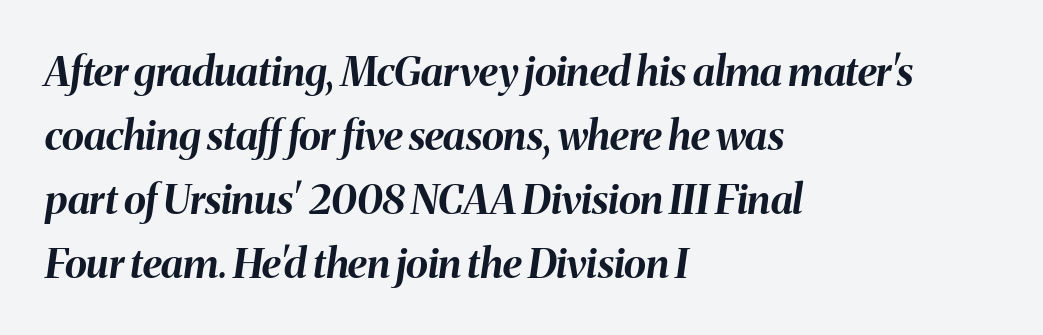
Q: Is the text bold? A: Yes.
Q: Is the text italic (slanted)? A: Yes, it leans right by about 8 degrees.
Q: Is the text underlined? A: No.
Q: How is the paragraph aligned? A: Left-aligned.
Q: Is the spacing between letters normal or unusually wide? A: Normal.
Q: Is the spacing between lines tight, normal or loose? A: Normal.
Q: Width (condensed, normal, or wide)? A: Normal.
Q: Stroke contrast? A: Medium.
Q: x-height? A: Medium.
Q: Monospaced? A: No.
